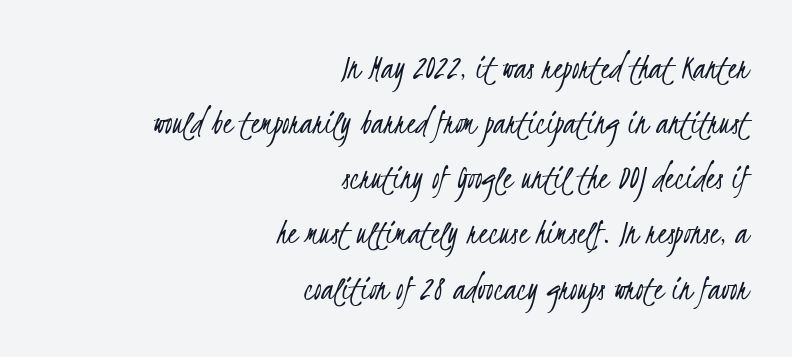
Bold? No — there's no thickening of the strokes. Typographically, this falls in the sans-serif category. The words here are not underlined. Every row of glyphs terminates at an identical x-position on the right.
